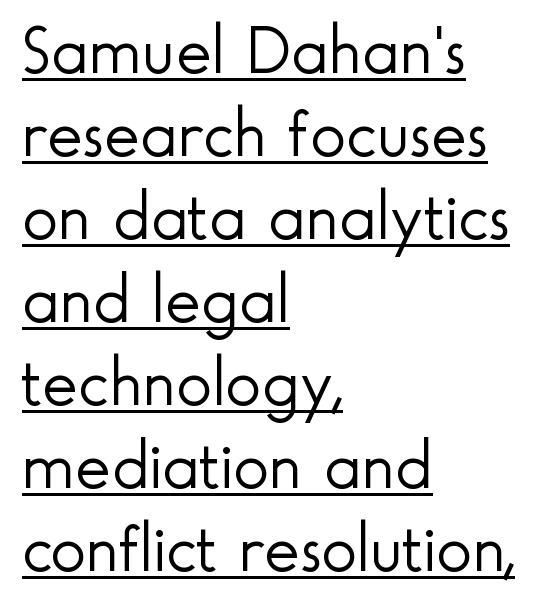
The characters are drawn with everyday or finer stroke widths. The typesetter has applied underlining to the passage shown. Is the block centered? No — it sits flush against the left margin. The horizontal fit of the characters is conventional and even. What kind of face is this? One without serifs — a sans. Each letter keeps its own natural width here, so spacing adapts to shape.
